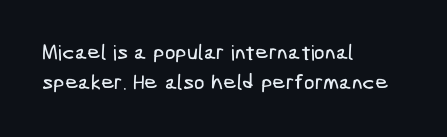
{"underline": "no", "align": "left", "line_spacing": "normal", "line_spacing_ratio": 1.44, "letter_spacing": "normal", "letter_spacing_em": 0.0, "glyph_px": 21}
